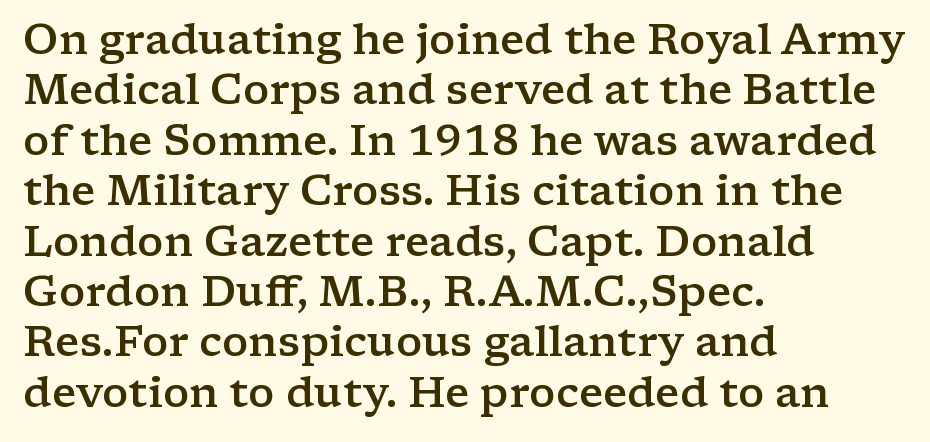
{"serif": "yes", "italic": "no", "bold": "semi", "weight": "semibold", "width": "wide", "stroke_contrast": "low", "x_height": "medium", "monospaced": "no", "underline": "no", "align": "left", "line_spacing_ratio": 1.2, "letter_spacing": "normal", "letter_spacing_em": 0.0, "glyph_px": 42}
